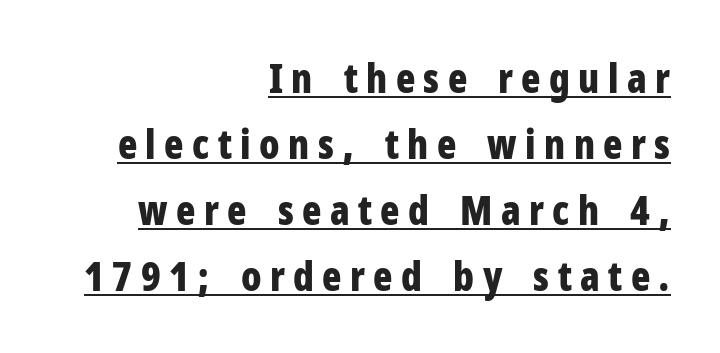
{"serif": "no", "italic": "no", "bold": "yes", "weight": "bold", "width": "condensed", "stroke_contrast": "low", "x_height": "medium", "monospaced": "no", "underline": "yes", "align": "right", "line_spacing": "normal", "line_spacing_ratio": 1.65, "letter_spacing": "wide", "letter_spacing_em": 0.21, "glyph_px": 40}
